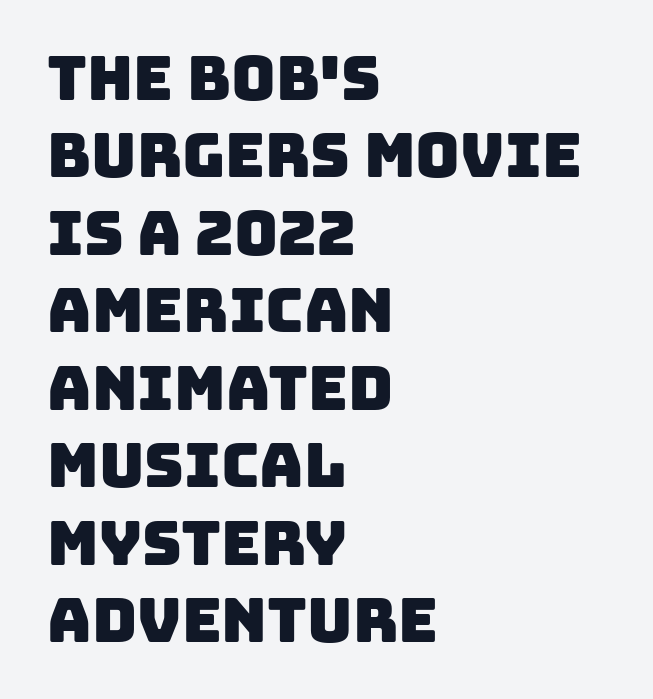
The image shows 61 px sans-serif type; set left-aligned, normal line spacing (1.27x), normal letter spacing, not underlined; low stroke contrast and a large x-height.
